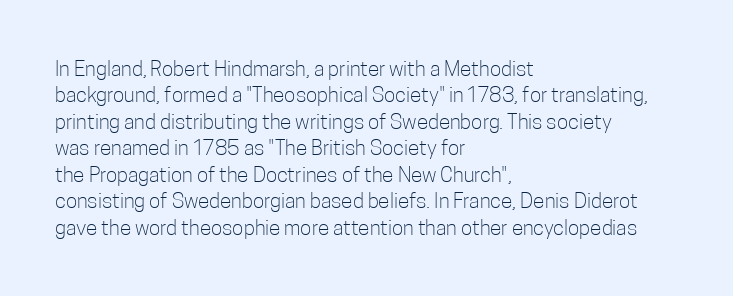
{"italic": "no", "bold": "no", "underline": "no", "align": "left", "line_spacing": "normal", "line_spacing_ratio": 1.26, "letter_spacing": "normal", "letter_spacing_em": 0.0, "glyph_px": 21}
